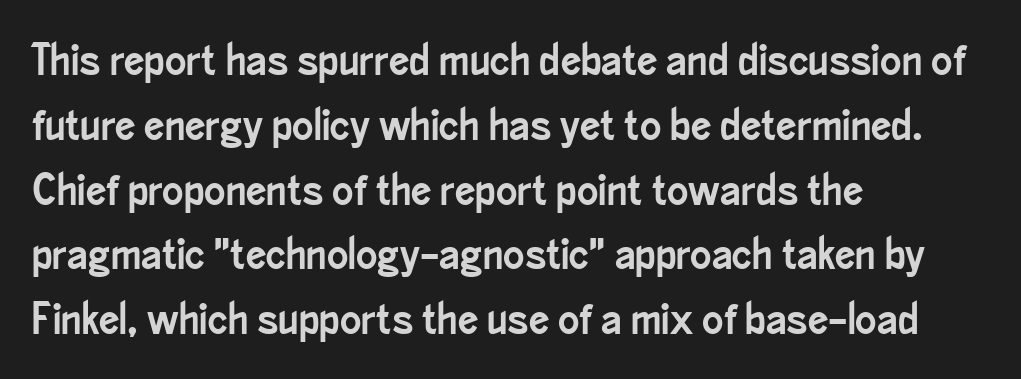
The image shows 45 px condensed sans-serif type, upright; set left-aligned, normal line spacing (1.44x), normal letter spacing, not underlined; low stroke contrast and a small x-height.
